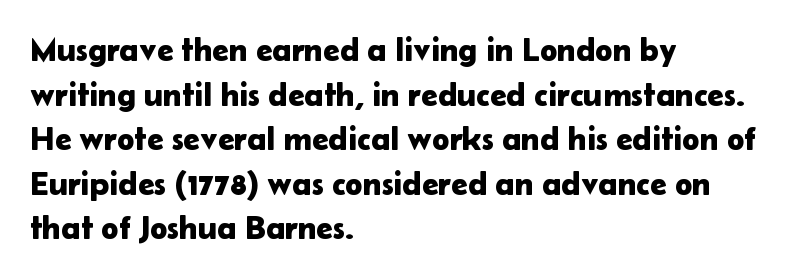
Descenders are the only things crossing below the line. These lines sit exactly where default settings would place them. Check where the strokes stop: nothing finishes them off — pure sans. Reading down the block, your eye returns to a fixed left position each line. This is roman type, the default non-slanted kind. Caption: standard tracking, unaltered.
